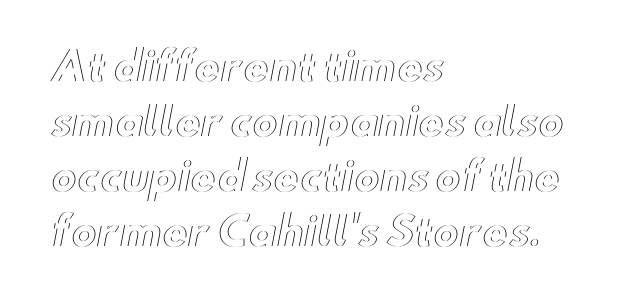
{"width": "wide", "x_height": "small", "monospaced": "no", "underline": "no", "align": "left", "line_spacing": "normal", "line_spacing_ratio": 1.41, "letter_spacing": "normal", "letter_spacing_em": 0.0, "glyph_px": 39}
